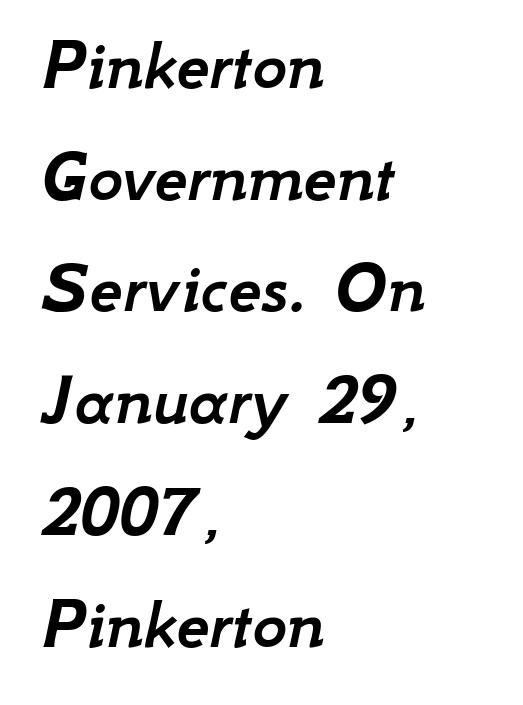
{"italic": "yes", "lean": "right", "slant_degrees": 12, "width": "normal", "stroke_contrast": "low", "x_height": "small", "monospaced": "no", "underline": "no", "align": "left", "line_spacing": "normal", "line_spacing_ratio": 1.51, "letter_spacing": "normal", "letter_spacing_em": 0.0, "glyph_px": 74}
